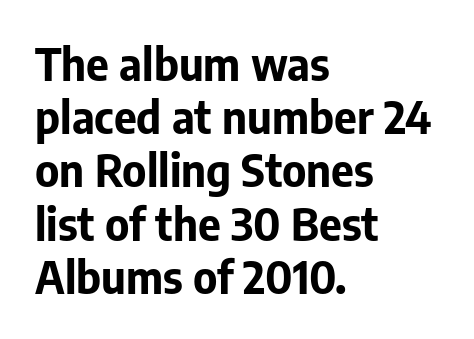
Line starts are locked; line ends wander. Note the varied advance widths — an 'i' is clearly narrower than an 'm'. Tracking value appears to be zero — textbook default spacing. Bold? Absolutely — the strokes are thick and heavy. Does the lettering tilt? It doesn't — this is upright. The characters display no serif detailing; their extremities are plain.
